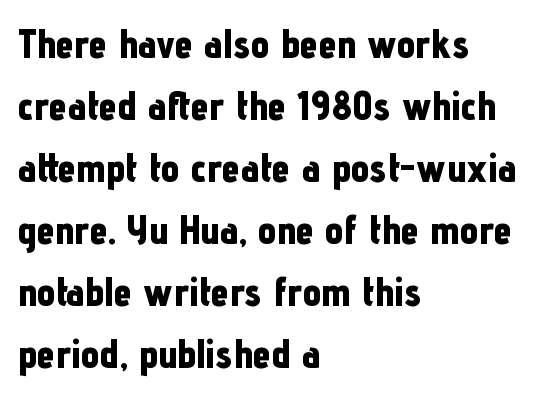
Nope, not italic — everything's standing straight. The strokes are fattened all the way to bold. The rag falls on the right side of this text block. The face used here is proportionally spaced, like ordinary book or web type. Look at the bottom of the vertical strokes: they stop flat, with no serifs. The gap between lines stays unmarked.
